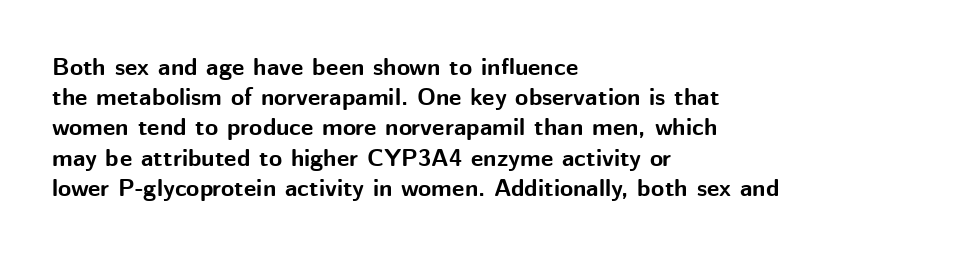
The image shows 24 px bold type, upright; set left-aligned, normal line spacing (1.26x), normal letter spacing, not underlined.
